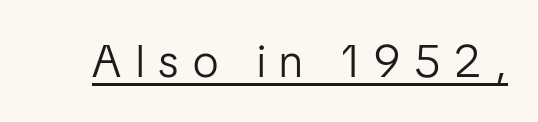
The image shows 46 px light, condensed sans-serif type, upright; set unusually wide letter spacing (+0.31 em), underlined; low stroke contrast and a medium x-height.
